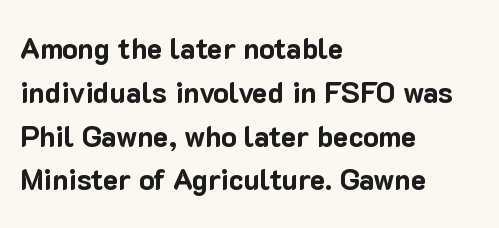
{"serif": "no", "italic": "no", "bold": "yes", "weight": "bold", "width": "normal", "stroke_contrast": "low", "x_height": "medium", "monospaced": "no", "underline": "no", "align": "left", "line_spacing": "normal", "line_spacing_ratio": 1.51, "letter_spacing": "normal", "letter_spacing_em": 0.0, "glyph_px": 29}
